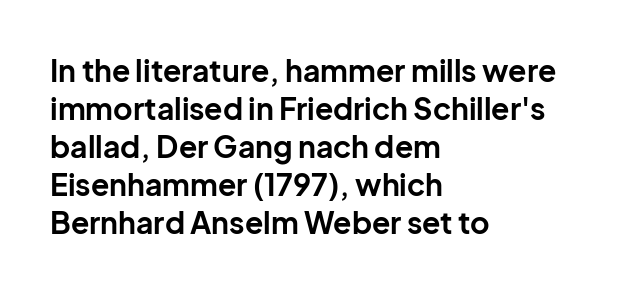
Q: Is the text bold? A: Yes.
Q: Is the text italic (slanted)? A: No, it is upright.
Q: Is the typeface a serif or a sans-serif typeface? A: Sans-serif.
Q: Is the text underlined? A: No.
Q: How is the paragraph aligned? A: Left-aligned.
Q: Is the spacing between letters normal or unusually wide? A: Normal.
Q: Is the spacing between lines tight, normal or loose? A: Normal.
Q: Width (condensed, normal, or wide)? A: Normal.
Q: Stroke contrast? A: Low.
Q: x-height? A: Medium.
Q: Monospaced? A: No.
